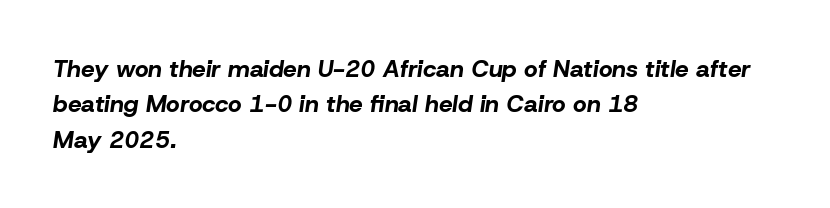
{"italic": "yes", "lean": "right", "slant_degrees": 8, "bold": "yes", "underline": "no", "align": "left", "line_spacing": "normal", "line_spacing_ratio": 1.47, "letter_spacing": "normal", "letter_spacing_em": 0.0, "glyph_px": 24}
